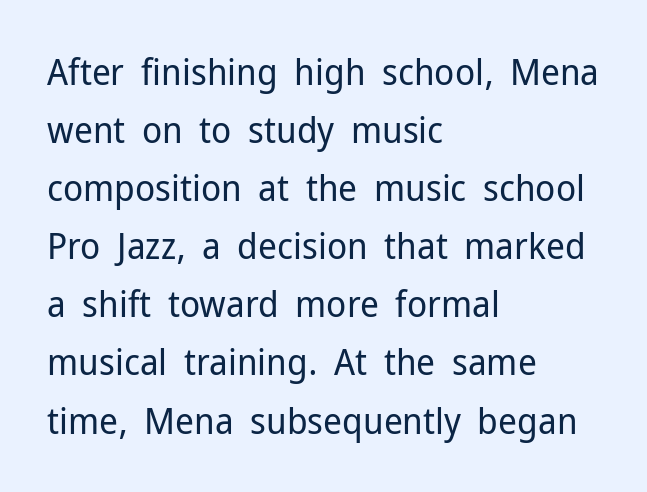
Default kerning and tracking; the words read as compact shapes. The passage shown is not bold in any degree. Is this a fixed-width face? No — the glyphs have proportional, varying widths. The baseline area is clear. A roman cut, with each character standing at attention. The space between consecutive lines is moderate.
